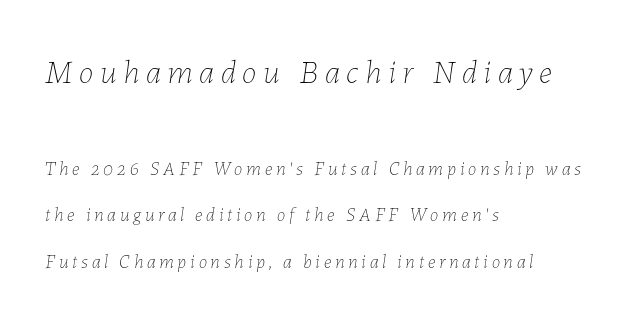
Q: Is the text bold? A: No.
Q: Is the text italic (slanted)? A: Yes, it leans right by about 7 degrees.
Q: Is the text underlined? A: No.
Q: How is the paragraph aligned? A: Left-aligned.
Q: Is the spacing between letters normal or unusually wide? A: Unusually wide.
Q: Is the spacing between lines tight, normal or loose? A: Loose.
Q: Which block of text is set in a larger size, the first (top) or the second (bottom)? A: The first (top) one.
Q: Width (condensed, normal, or wide)? A: Normal.
Q: Stroke contrast? A: Low.
Q: x-height? A: Medium.
Q: Monospaced? A: No.
